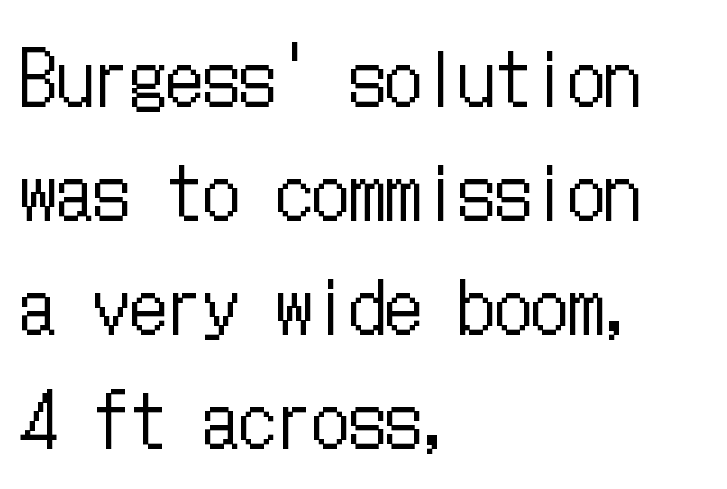
Q: Is the text bold? A: No.
Q: Is the text italic (slanted)? A: No, it is upright.
Q: Is the text underlined? A: No.
Q: How is the paragraph aligned? A: Left-aligned.
Q: Is the spacing between letters normal or unusually wide? A: Normal.
Q: Is the spacing between lines tight, normal or loose? A: Normal.
Q: Width (condensed, normal, or wide)? A: Condensed.
Q: Stroke contrast? A: Low.
Q: x-height? A: Medium.
